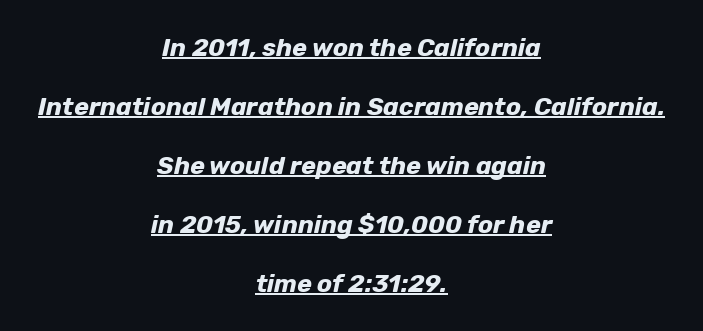
The image shows 25 px bold type, italic (leaning right); set centered, loose line spacing (2.36x), normal letter spacing, underlined.
